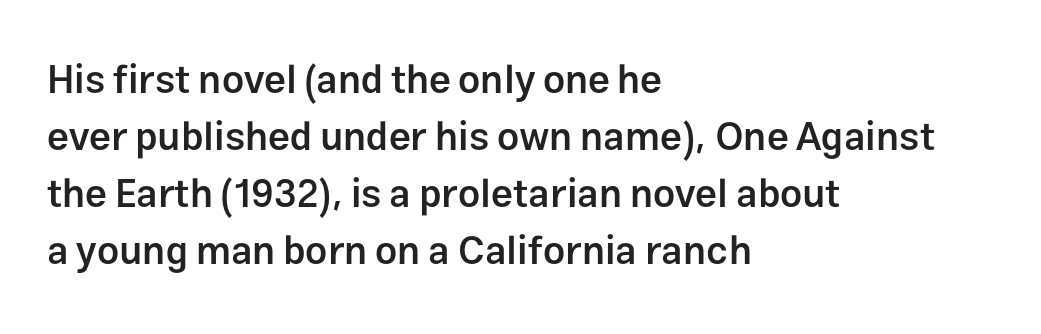
{"serif": "no", "italic": "no", "bold": "semi", "weight": "semibold", "width": "normal", "stroke_contrast": "low", "x_height": "medium", "monospaced": "no", "underline": "no", "align": "left", "line_spacing": "normal", "line_spacing_ratio": 1.46, "letter_spacing": "normal", "letter_spacing_em": 0.0, "glyph_px": 39}
